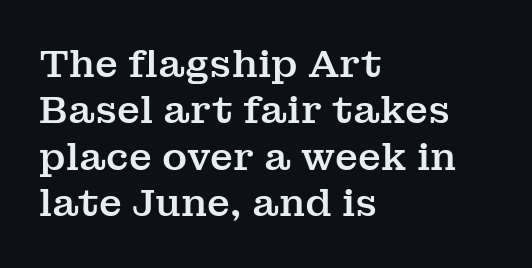
{"serif": "yes", "italic": "no", "width": "normal", "stroke_contrast": "medium", "x_height": "medium", "monospaced": "no", "underline": "no", "align": "left", "line_spacing_ratio": 1.22, "letter_spacing": "normal", "letter_spacing_em": 0.0, "glyph_px": 38}
